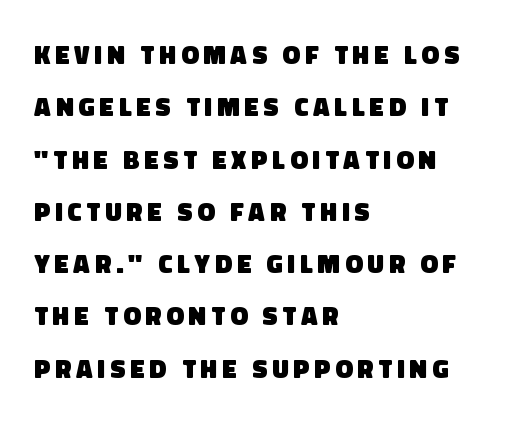
No word sits above an underline. The rag falls on the right side of this text block. The lines are spread far apart with generous leading. The face used here has the dense, thick strokes of a bold.
